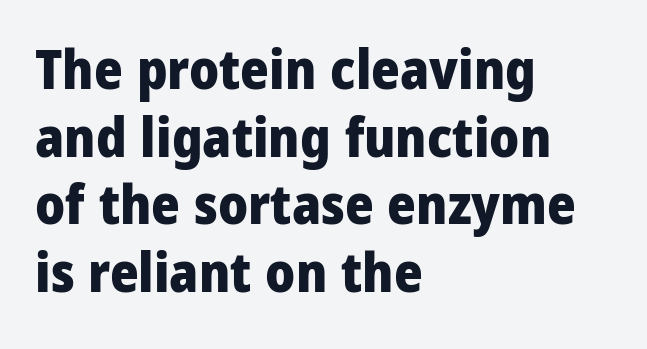
This sample has the flowing, uneven cadence of proportional lettering. The space directly below the letters is spotless. If you drew a line through each stem, it would be perfectly vertical. Spacing between characters is what you'd get straight out of the box.
